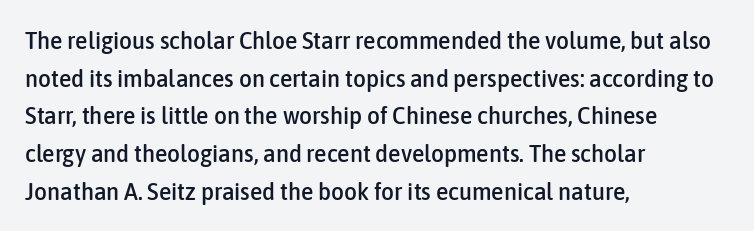
Q: Is the text italic (slanted)? A: No, it is upright.
Q: Is the text underlined? A: No.
Q: How is the paragraph aligned? A: Left-aligned.
Q: Is the spacing between letters normal or unusually wide? A: Normal.
Q: Is the spacing between lines tight, normal or loose? A: Normal.
